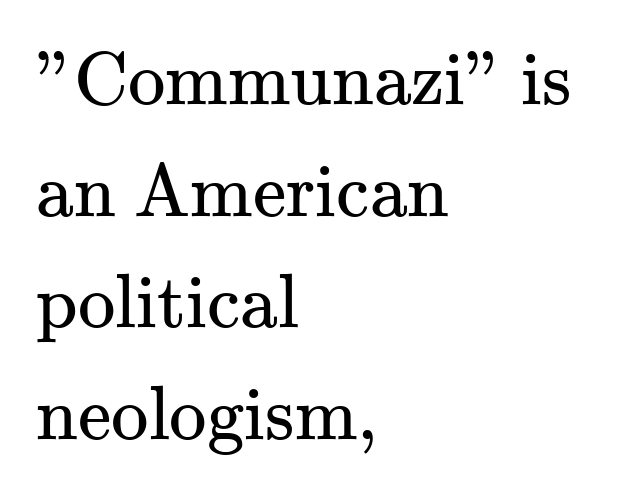
Honestly, the row spacing looks completely unremarkable. Compared with typical body copy, the letter spacing here is the same. The ragged edge is on the right, which tells us the setting is flush left. The face used here is seriffed, in the tradition of book romans. Posture: vertical. The face looks like a standard text weight, possibly lighter.
